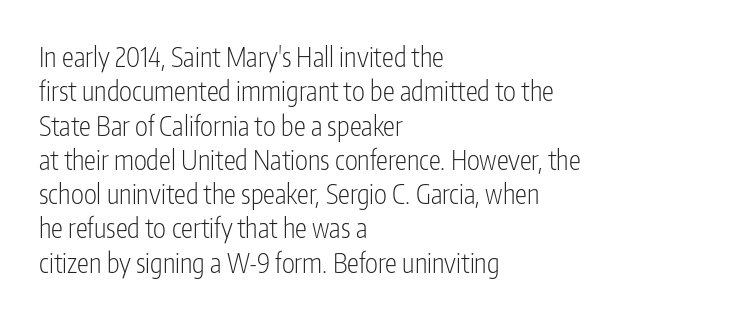
The letterforms sit at book weight or below. Honestly, the letter spacing is just normal — you wouldn't notice it. The type sits square on the baseline with zero lean. Unmarked baselines from the first word to the last. The text block is weighted toward the left margin, trailing off unevenly rightward. The designer left line spacing at the default.
